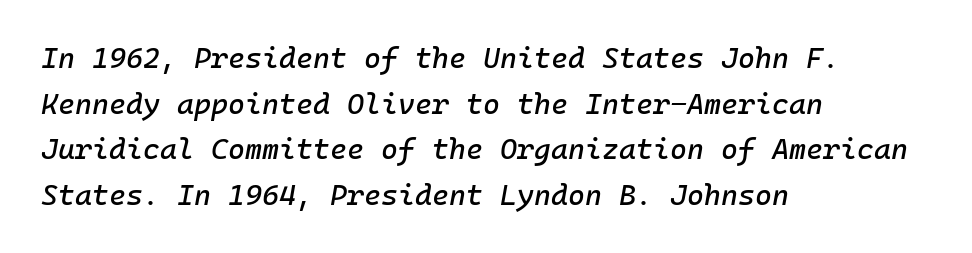
Q: Is the text italic (slanted)? A: Yes, it leans right by about 10 degrees.
Q: Is the text underlined? A: No.
Q: How is the paragraph aligned? A: Left-aligned.
Q: Is the spacing between letters normal or unusually wide? A: Normal.
Q: Is the spacing between lines tight, normal or loose? A: Normal.
Q: Width (condensed, normal, or wide)? A: Normal.
Q: Stroke contrast? A: Low.
Q: x-height? A: Medium.
